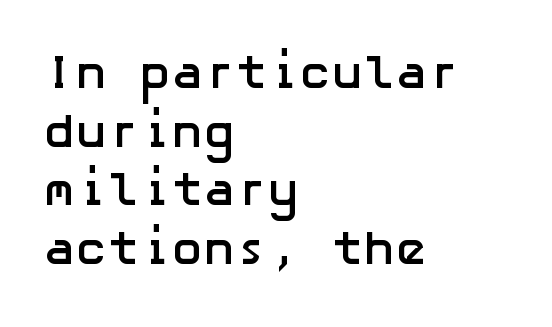
The image shows 48 px semibold sans-serif type, upright; set left-aligned, line spacing 1.22x, normal letter spacing, not underlined; low stroke contrast and a medium x-height.
